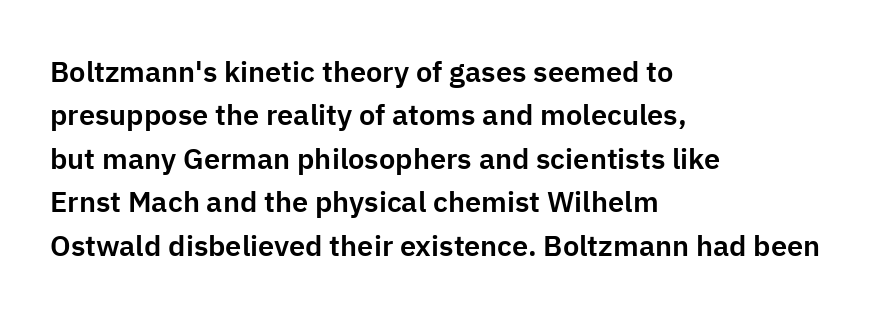
{"serif": "no", "italic": "no", "width": "normal", "stroke_contrast": "low", "x_height": "medium", "monospaced": "no", "underline": "no", "align": "left", "line_spacing": "normal", "line_spacing_ratio": 1.5, "letter_spacing": "normal", "letter_spacing_em": 0.0, "glyph_px": 29}
